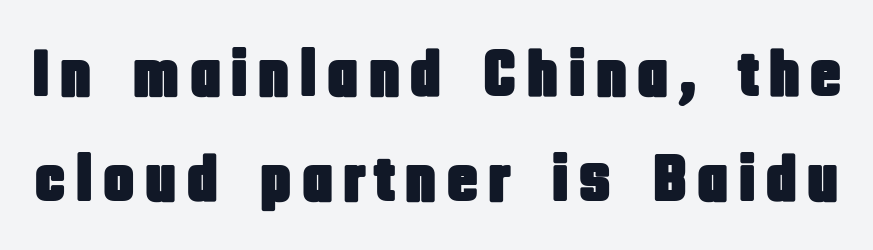
Only glyphs here, with clear space below each row. This is the regular roman posture of the typeface. Horizontal bands of white between lines are of average thickness. You can tell from the bare stems that sans-serif type was used. These lines are rendered in a variable-pitch font.
